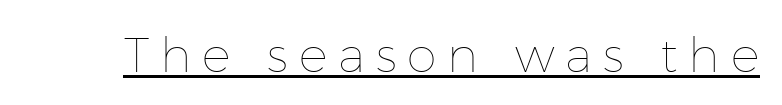
The image shows 48 px thin type, upright; set unusually wide letter spacing (+0.23 em), underlined; low stroke contrast and a medium x-height.
